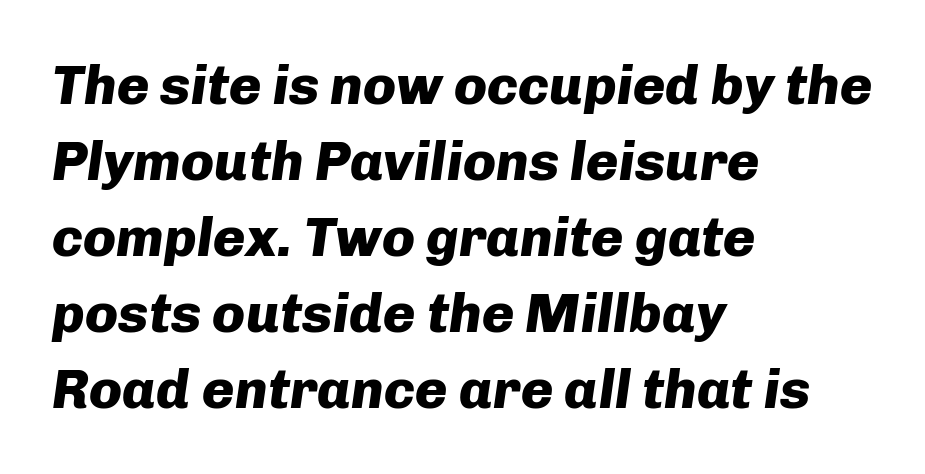
The image shows 55 px heavy type, italic (leaning right); set left-aligned, normal line spacing (1.38x), normal letter spacing, not underlined; low stroke contrast and a medium x-height.
